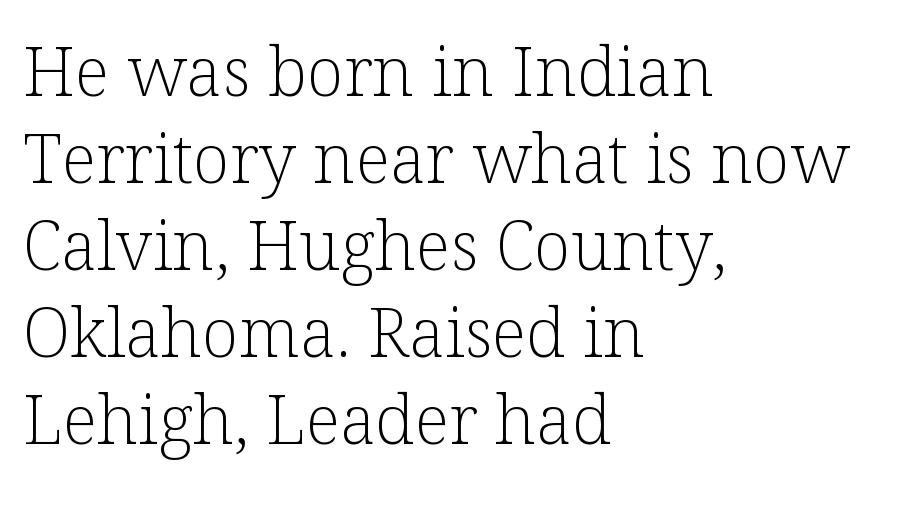
Q: Is the text bold? A: No.
Q: Is the text italic (slanted)? A: No, it is upright.
Q: Is the typeface a serif or a sans-serif typeface? A: Serif.
Q: Is the text underlined? A: No.
Q: How is the paragraph aligned? A: Left-aligned.
Q: Is the spacing between letters normal or unusually wide? A: Normal.
Q: Is the spacing between lines tight, normal or loose? A: Normal.
Q: Width (condensed, normal, or wide)? A: Normal.
Q: Stroke contrast? A: Low.
Q: x-height? A: Medium.
Q: Monospaced? A: No.
